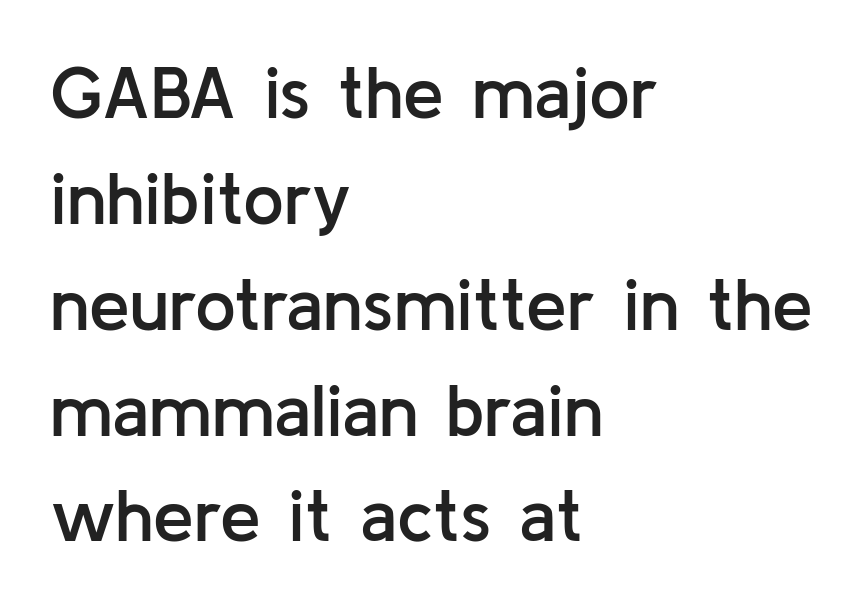
The image shows 73 px semibold sans-serif type, upright; set left-aligned, normal line spacing (1.45x), normal letter spacing, not underlined; low stroke contrast and a medium x-height.
